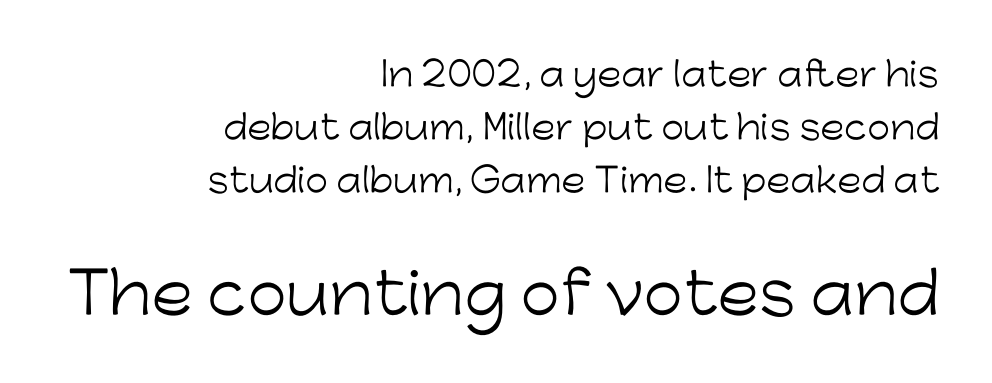
Is this a sans? Yes — the strokes have no serifs. Unmarked baselines from the first word to the last. Quick note: not italic, upright. The rag falls on the left side of this text block.
